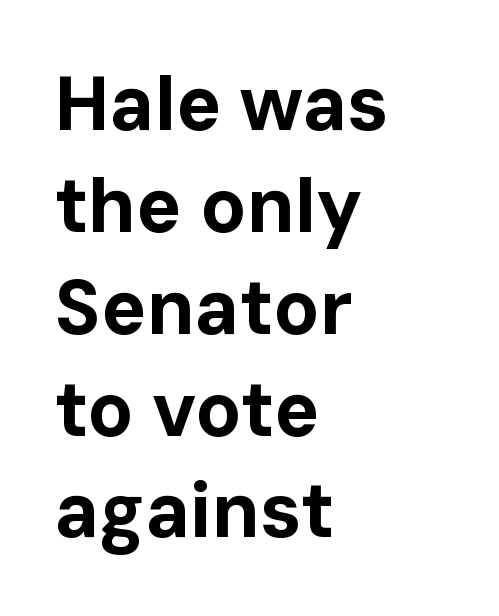
{"serif": "no", "italic": "no", "bold": "yes", "weight": "bold", "width": "normal", "stroke_contrast": "low", "x_height": "medium", "monospaced": "no", "underline": "no", "align": "left", "line_spacing": "normal", "line_spacing_ratio": 1.34, "letter_spacing": "normal", "letter_spacing_em": 0.0, "glyph_px": 76}
